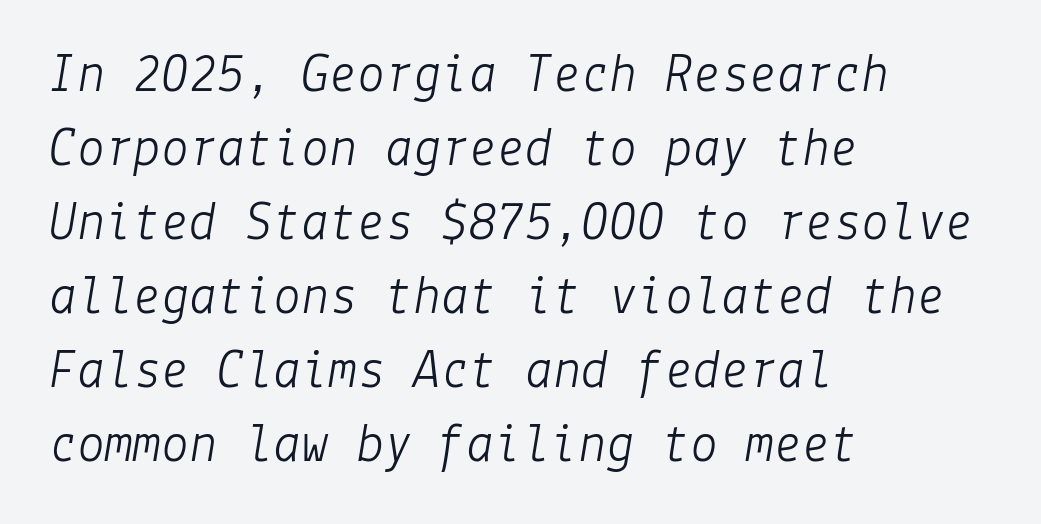
The image shows 56 px light type, italic (leaning right); set left-aligned, normal line spacing (1.32x), normal letter spacing, not underlined; low stroke contrast and a medium x-height.
